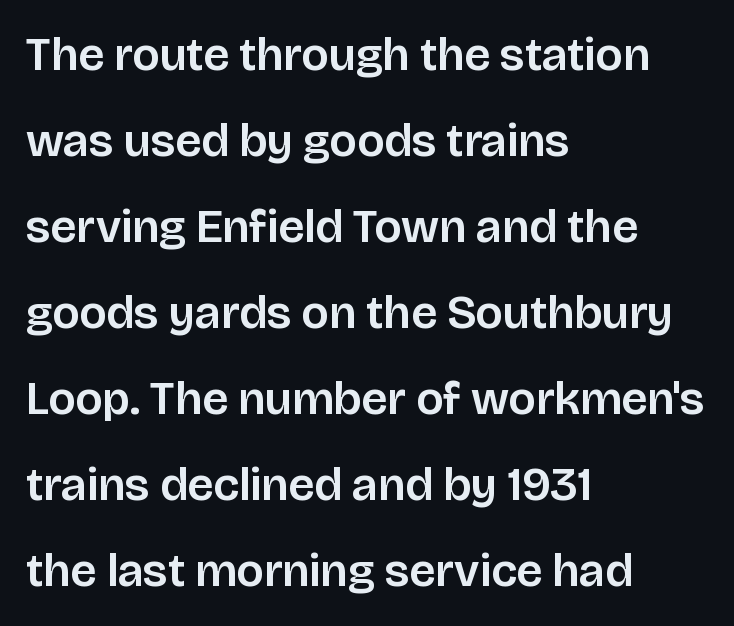
In terms of letterform style, serifs are entirely absent. Look at the tracking — it's just the regular setting, nothing added. Think of a printed novel: that variable character pitch is what you see here. If you drew a line through each stem, it would be perfectly vertical. The compositor pushed each line to the left boundary.
